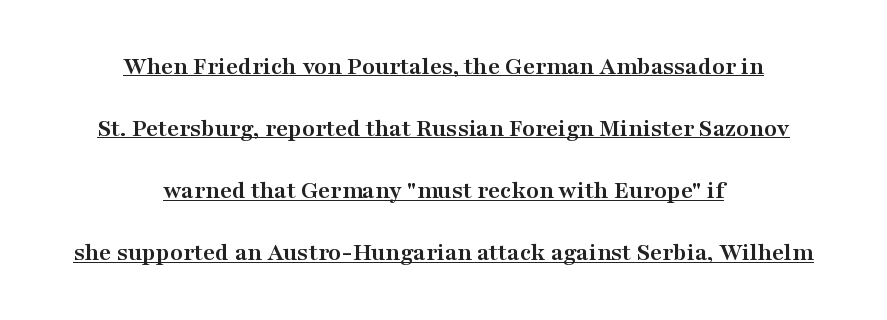
The text block is weighted toward neither margin, spreading evenly from the middle. Nope, not italic — everything's standing straight. Looks like someone drew a line under every word here. Nobody touched the tracking dial on this one.
